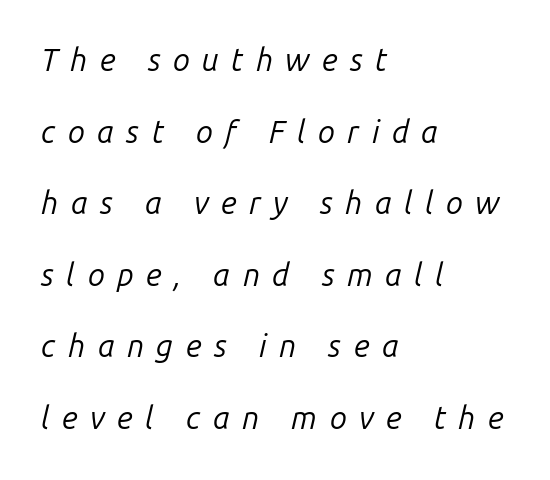
{"italic": "yes", "lean": "right", "slant_degrees": 14, "bold": "no", "weight": "regular", "width": "normal", "stroke_contrast": "low", "x_height": "medium", "monospaced": "no", "underline": "no", "align": "left", "line_spacing": "loose", "line_spacing_ratio": 2.31, "letter_spacing": "wide", "letter_spacing_em": 0.4, "glyph_px": 31}
